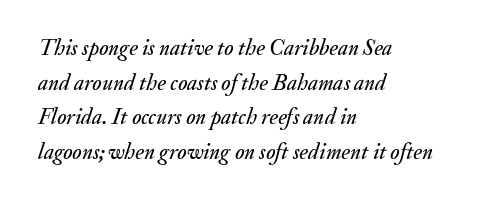
Q: Is the text italic (slanted)? A: Yes, it leans right by about 20 degrees.
Q: Is the text underlined? A: No.
Q: How is the paragraph aligned? A: Left-aligned.
Q: Is the spacing between letters normal or unusually wide? A: Normal.
Q: Is the spacing between lines tight, normal or loose? A: Normal.
